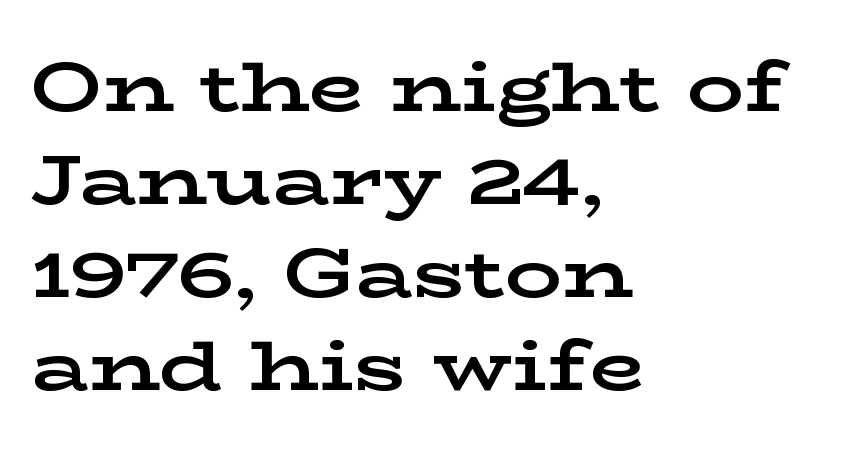
The image shows 71 px bold, wide serif type, upright; set left-aligned, normal line spacing (1.31x), normal letter spacing, not underlined; low stroke contrast and a medium x-height.
